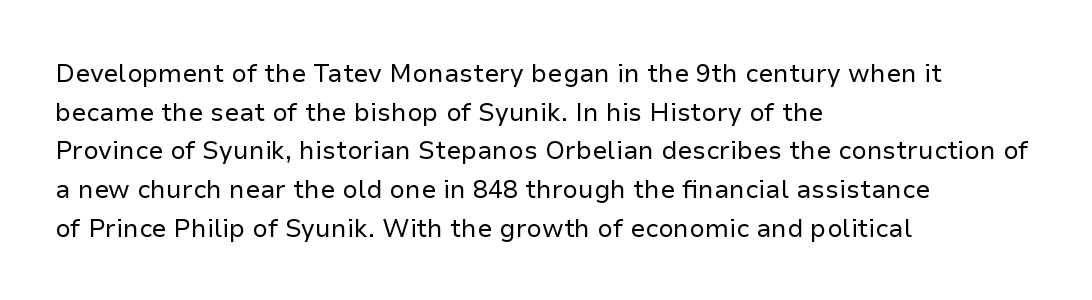
The image shows 25 px text type, upright; set left-aligned, normal line spacing (1.55x), normal letter spacing, not underlined.
